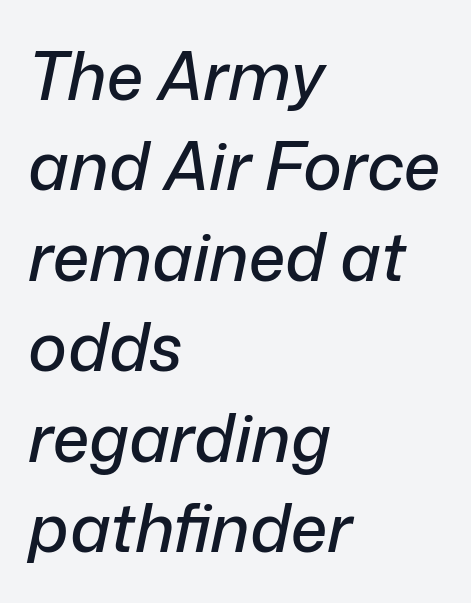
The image shows 66 px text type, italic (leaning right); set left-aligned, normal line spacing (1.37x), normal letter spacing, not underlined; low stroke contrast and a medium x-height.
